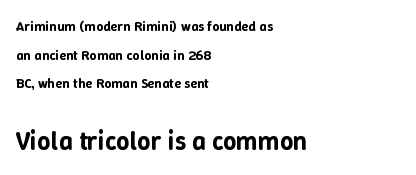
Q: Is the text italic (slanted)? A: No, it is upright.
Q: Is the text underlined? A: No.
Q: How is the paragraph aligned? A: Left-aligned.
Q: Is the spacing between letters normal or unusually wide? A: Normal.
Q: Is the spacing between lines tight, normal or loose? A: Loose.
Q: Which block of text is set in a larger size, the first (top) or the second (bottom)? A: The second (bottom) one.
